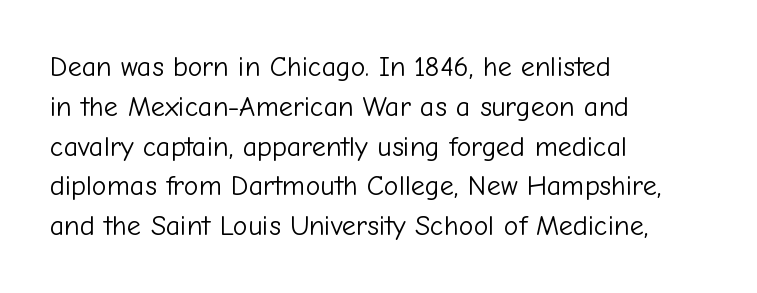
Upright lettering throughout. Compared with a centered layout, this one pins lines to the left instead. The line texture is even and compact thanks to regular tracking. Look at the bottom of the vertical strokes: they stop flat, with no serifs. The face used here is proportionally spaced, like ordinary book or web type. Summary of weight: not heavy and not bold.
